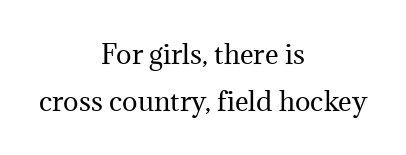
{"italic": "no", "bold": "no", "underline": "no", "align": "center", "line_spacing_ratio": 1.8, "letter_spacing": "normal", "letter_spacing_em": 0.0, "glyph_px": 26}
